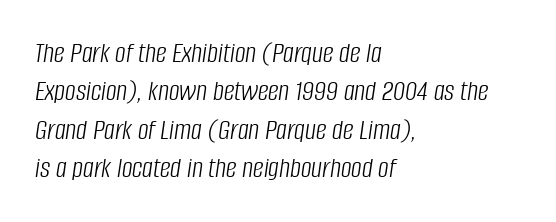
In terms of posture, this sample is oblique. Does the leading feel generous? No, just average. In CSS terms this would be text-align: left. Unmarked baselines from the first word to the last. No chunkiness to these letters — they're not bold. Is this a fixed-width face? No — the glyphs have proportional, varying widths.
